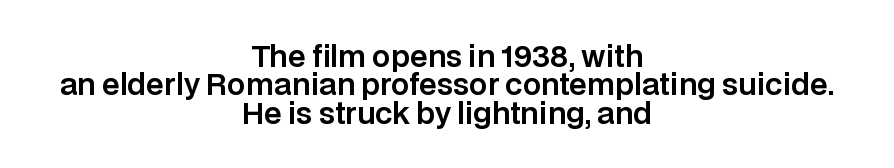
Honestly, there is no underline to notice here at all. Is there any slant? The stems are plumb. If you measured baseline to baseline, you'd find a short distance. No feet cap the strokes, marking this as sans-serif type. These lines are rendered in a variable-pitch font.
